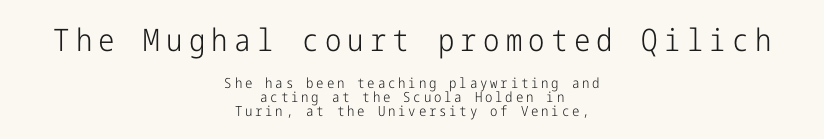
Tightly led — the rows are bunched. The characters are drawn with everyday or finer stroke widths. Every character sits straight up, as roman type does. What kind of face is this? One without serifs — a sans. If you folded the block vertically in half, each line would mirror itself in length.
